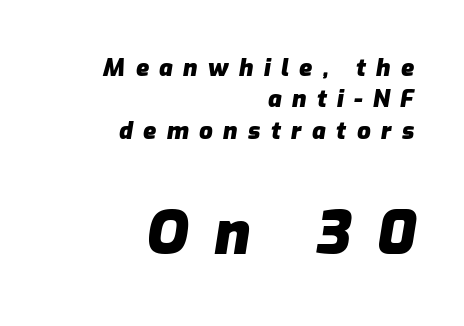
A typesetter would call this leading conventional body-copy spacing. Is this a fixed-width face? No — the glyphs have proportional, varying widths. The string is rendered with underlining switched off. Italic? Definitely — the glyphs are oblique.
